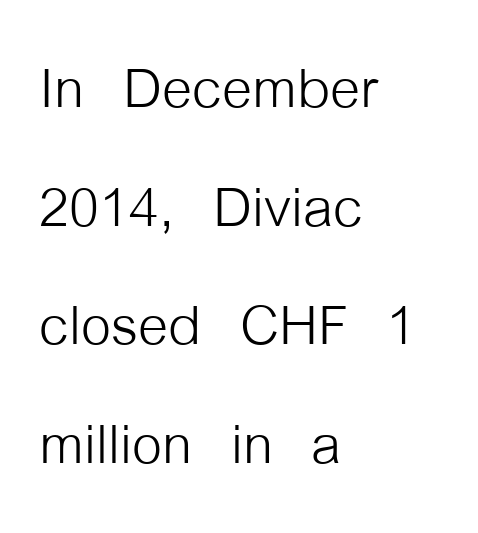
The image shows 77 px light, condensed sans-serif type, upright; set left-aligned, normal line spacing (1.54x), normal letter spacing, not underlined; low stroke contrast and a medium x-height.
